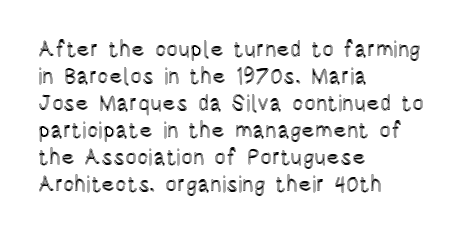
The horizontal fit of the characters is conventional and even. The typesetter chose a ragged-right arrangement here. Upright lettering throughout. The specimen omits any rule beneath the text block's lines.
